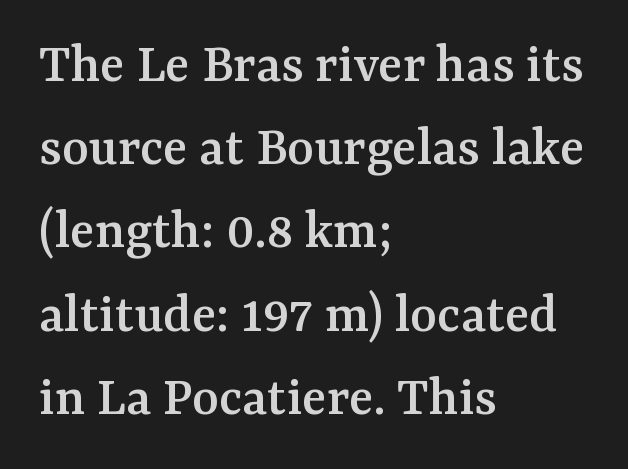
Q: Is the text italic (slanted)? A: No, it is upright.
Q: Is the typeface a serif or a sans-serif typeface? A: Serif.
Q: Is the text underlined? A: No.
Q: How is the paragraph aligned? A: Left-aligned.
Q: Is the spacing between letters normal or unusually wide? A: Normal.
Q: Is the spacing between lines tight, normal or loose? A: Normal.
Q: Width (condensed, normal, or wide)? A: Normal.
Q: Stroke contrast? A: Medium.
Q: x-height? A: Medium.
Q: Monospaced? A: No.
